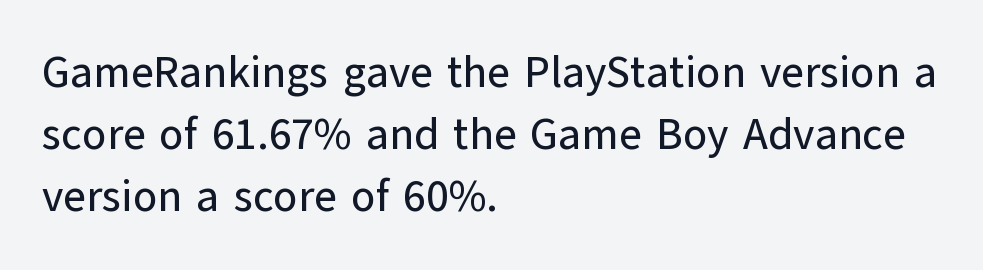
{"serif": "no", "italic": "no", "width": "normal", "stroke_contrast": "low", "x_height": "medium", "monospaced": "no", "underline": "no", "align": "left", "line_spacing": "normal", "line_spacing_ratio": 1.41, "letter_spacing": "normal", "letter_spacing_em": 0.0, "glyph_px": 44}
